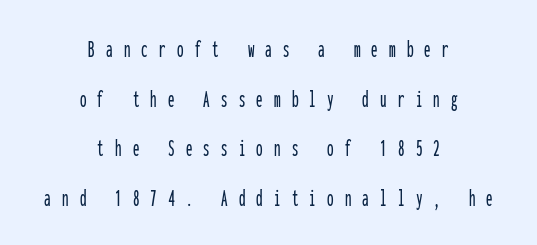
{"italic": "no", "underline": "no", "align": "center", "line_spacing": "loose", "line_spacing_ratio": 1.91, "letter_spacing": "wide", "letter_spacing_em": 0.43, "glyph_px": 26}
